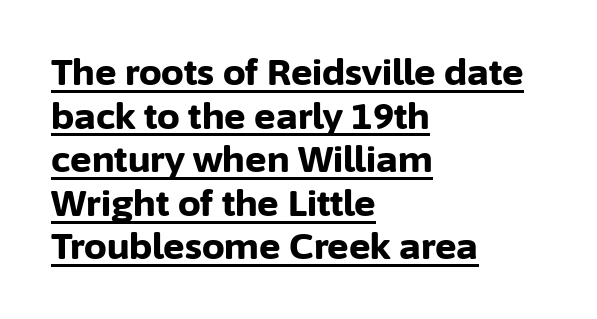
{"serif": "no", "italic": "no", "bold": "yes", "weight": "bold", "width": "normal", "stroke_contrast": "low", "x_height": "medium", "monospaced": "no", "underline": "yes", "align": "left", "line_spacing_ratio": 1.21, "letter_spacing": "normal", "letter_spacing_em": 0.0, "glyph_px": 36}
